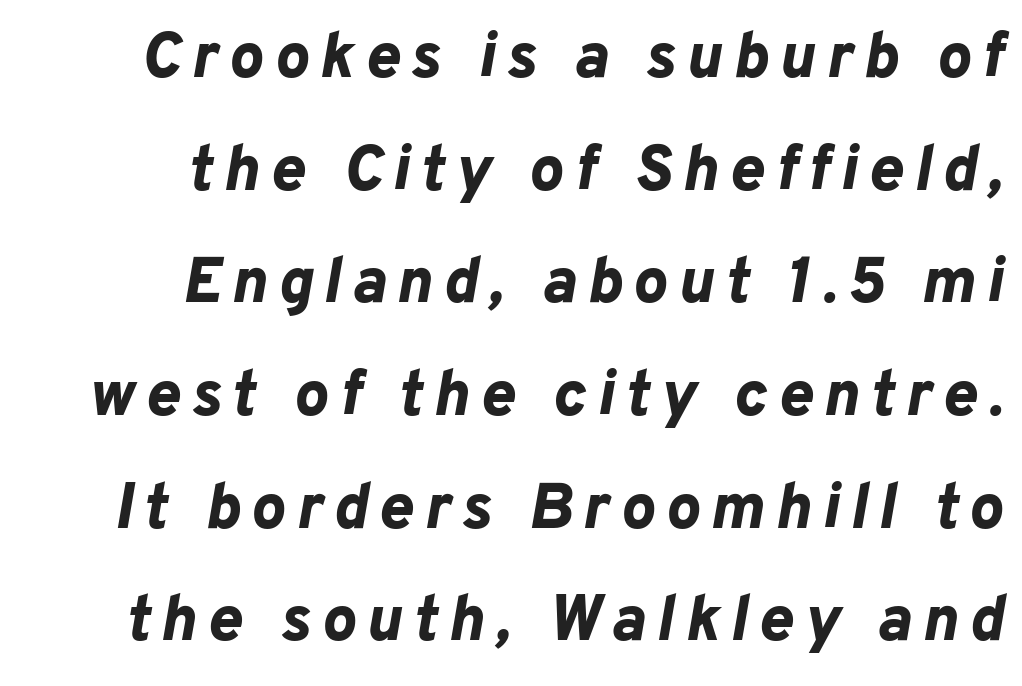
The image shows 64 px bold type, italic (leaning right); set right-aligned, line spacing 1.76x, not underlined; low stroke contrast and a medium x-height.
